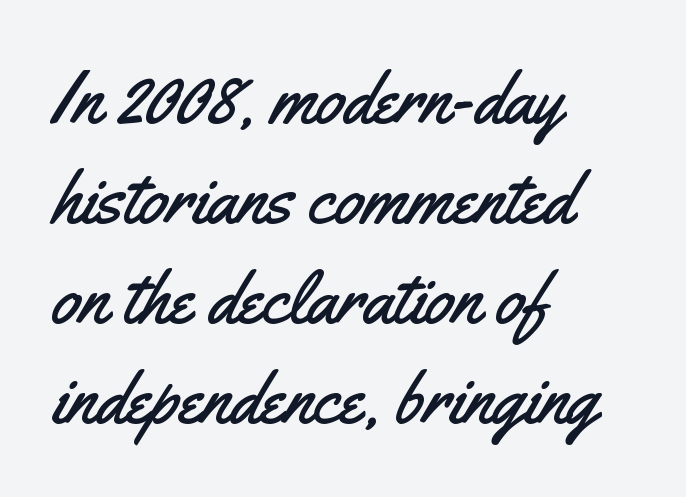
Q: Is the text italic (slanted)? A: Yes.
Q: Is the typeface a serif or a sans-serif typeface? A: Sans-serif.
Q: Is the text underlined? A: No.
Q: How is the paragraph aligned? A: Left-aligned.
Q: Is the spacing between letters normal or unusually wide? A: Normal.
Q: Is the spacing between lines tight, normal or loose? A: Normal.
Q: Width (condensed, normal, or wide)? A: Condensed.
Q: Stroke contrast? A: Medium.
Q: x-height? A: Small.
Q: Monospaced? A: No.
